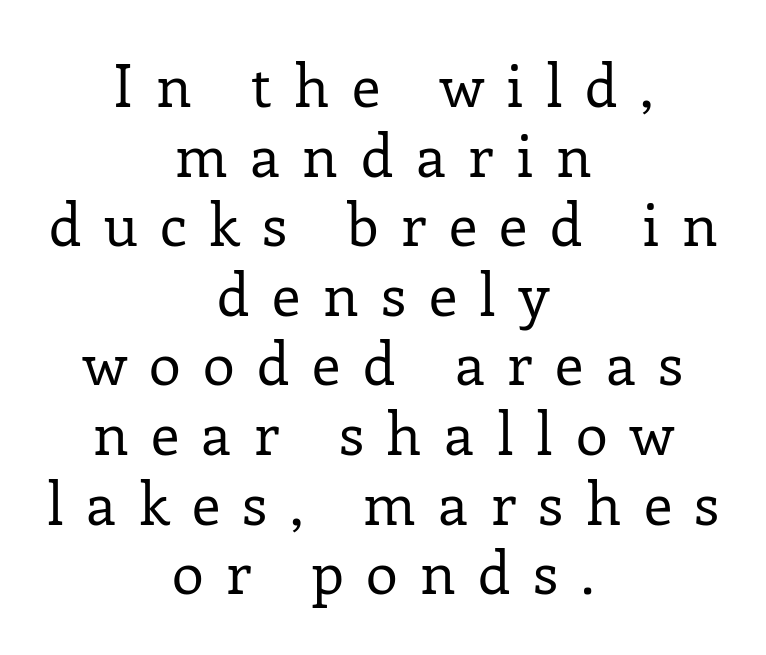
The setting favours the middle, as headings and verse often do. These lines are composed in type with serifs. The lettering holds an erect, upright posture throughout. The face used here is proportionally spaced, like ordinary book or web type. The strokes carry an ordinary text weight at most.
